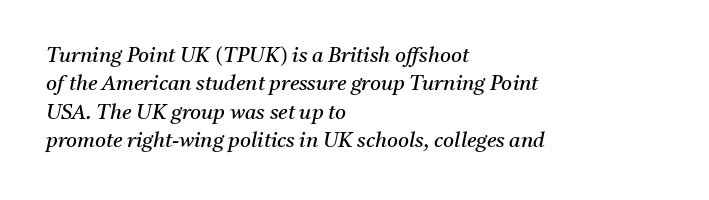
The cut favours lightness, reaching ordinary text weight at its darkest. Letter spacing: default. The block of text has a typical density, with ordinary space between rows. The compositor pushed each line to the left boundary. Notice how the stems are inclined rather than vertical — that's the hallmark of italics.
